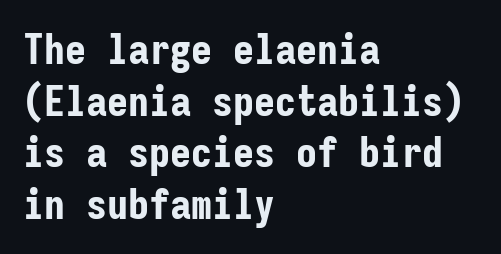
The image shows 42 px bold, condensed sans-serif type, upright, monospaced; set left-aligned, line spacing 1.23x, normal letter spacing, not underlined; low stroke contrast and a medium x-height.
